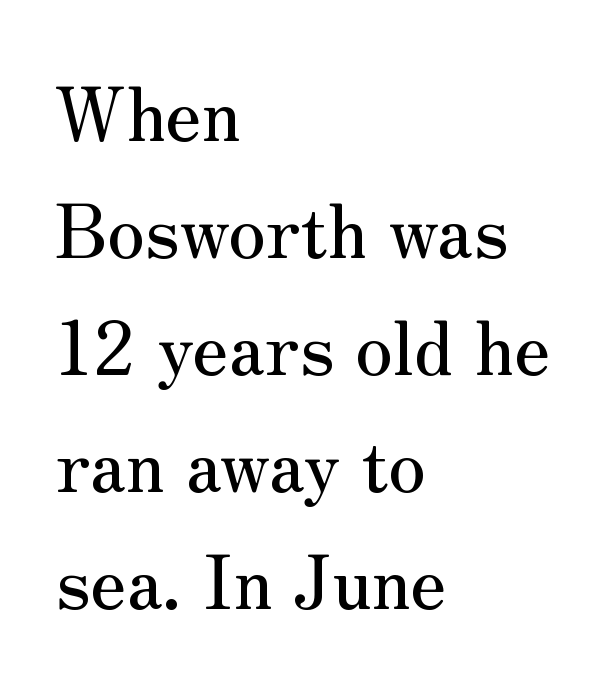
The typesetter chose a ragged-right arrangement here. Descender tails drop into unmarked territory. Tracking value appears to be zero — textbook default spacing. This sample uses a serif face.
